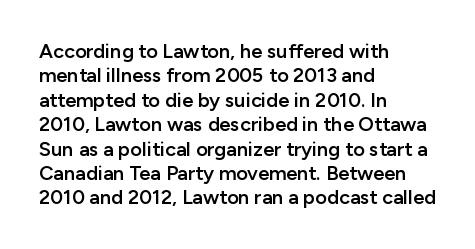
Q: Is the text bold? A: Semi-bold.
Q: Is the text italic (slanted)? A: No, it is upright.
Q: Is the text underlined? A: No.
Q: How is the paragraph aligned? A: Left-aligned.
Q: Is the spacing between letters normal or unusually wide? A: Normal.
